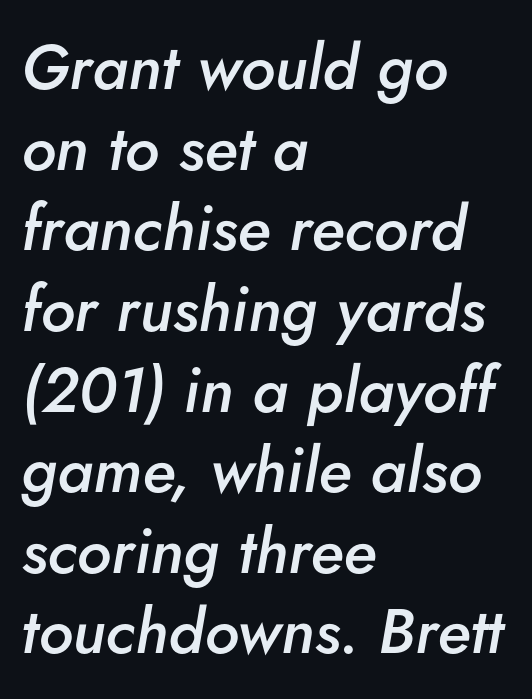
When letters slant like this, we call the style italic. The foot of each line stays bare and open. Slightly chunky letters — semibold, I'd say, not full bold. Honestly, the letter spacing is just normal — you wouldn't notice it. The designer left line spacing at the default.
